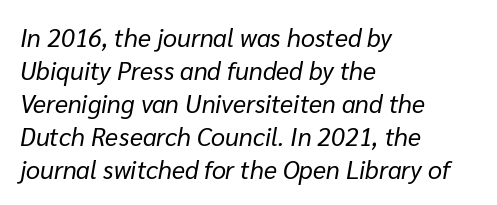
Q: Is the text bold? A: No.
Q: Is the text italic (slanted)? A: Yes, it leans right by about 10 degrees.
Q: Is the text underlined? A: No.
Q: How is the paragraph aligned? A: Left-aligned.
Q: Is the spacing between letters normal or unusually wide? A: Normal.
Q: Is the spacing between lines tight, normal or loose? A: Normal.
